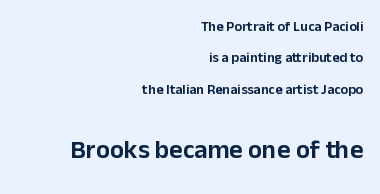
{"italic": "no", "underline": "no", "align": "right", "line_spacing": "loose", "line_spacing_ratio": 2.24, "letter_spacing": "normal", "letter_spacing_em": 0.0, "larger_block": "second", "size_ratio": 1.86, "glyph_px": 26}
